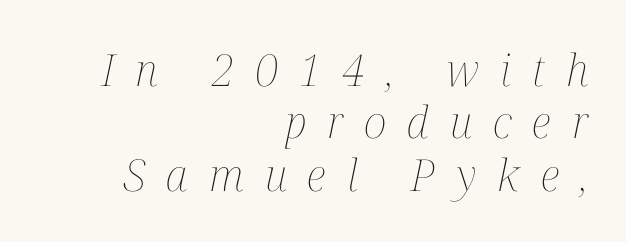
{"italic": "yes", "lean": "right", "slant_degrees": 12, "bold": "no", "weight": "thin", "width": "condensed", "stroke_contrast": "medium", "x_height": "medium", "monospaced": "no", "underline": "no", "align": "right", "line_spacing_ratio": 1.19, "letter_spacing": "wide", "letter_spacing_em": 0.48, "glyph_px": 44}
